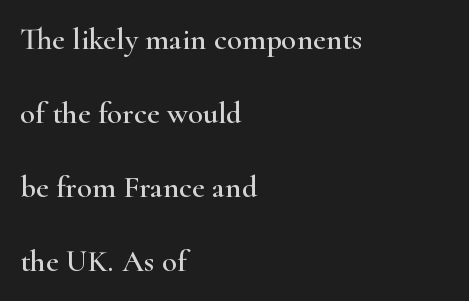
{"serif": "yes", "italic": "no", "width": "wide", "stroke_contrast": "high", "x_height": "small", "monospaced": "no", "underline": "no", "align": "left", "line_spacing": "loose", "line_spacing_ratio": 2.39, "letter_spacing": "normal", "letter_spacing_em": 0.0, "glyph_px": 31}
